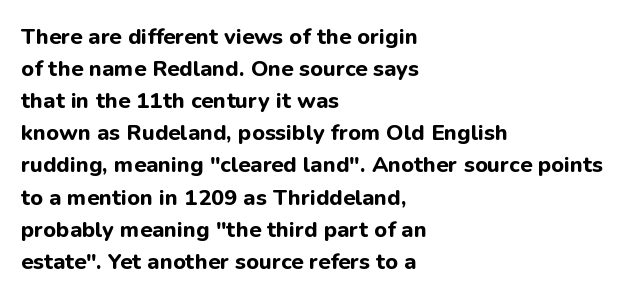
These lines were composed using upright roman letters. Bare-footed words on every line. The vertical gap from one line to the next is medium. Leftover space on each line is placed entirely after the last word. The line texture is even and compact thanks to regular tracking.
